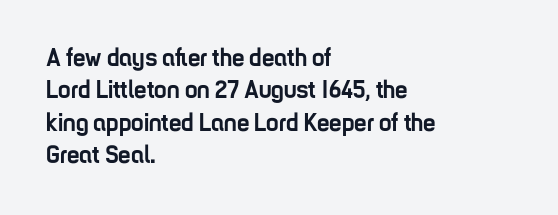
{"italic": "no", "bold": "yes", "underline": "no", "align": "left", "line_spacing": "normal", "line_spacing_ratio": 1.3, "letter_spacing": "normal", "letter_spacing_em": 0.0, "glyph_px": 25}
